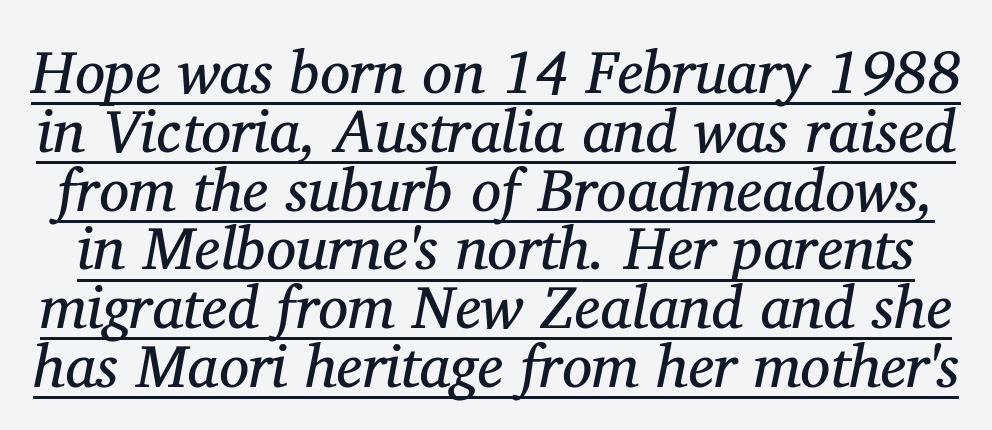
{"serif": "yes", "italic": "yes", "lean": "right", "slant_degrees": 11, "bold": "no", "weight": "regular", "width": "normal", "stroke_contrast": "medium", "x_height": "medium", "monospaced": "no", "underline": "yes", "line_spacing": "tight", "line_spacing_ratio": 0.98, "letter_spacing": "normal", "letter_spacing_em": 0.0, "glyph_px": 60}
